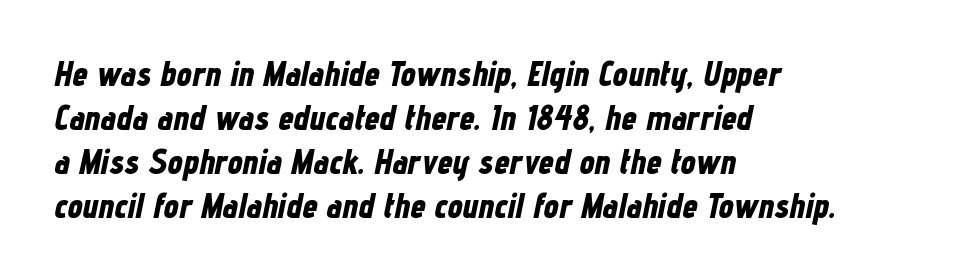
The image shows 34 px bold, condensed type, italic (leaning right); set left-aligned, normal line spacing (1.29x), normal letter spacing, not underlined; low stroke contrast and a medium x-height.
